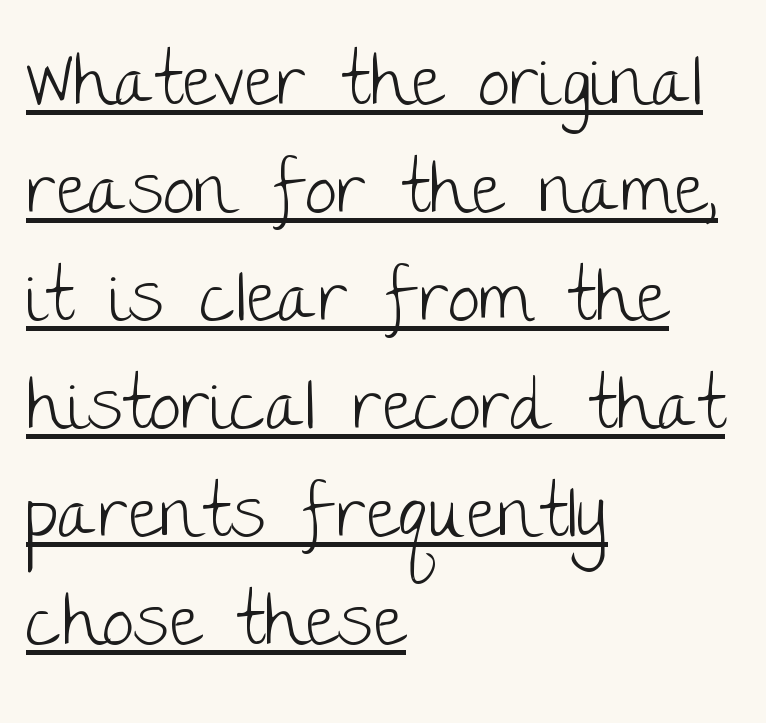
The image shows 71 px light sans-serif type, upright; set left-aligned, normal line spacing (1.52x), normal letter spacing, underlined; low stroke contrast and a large x-height.
